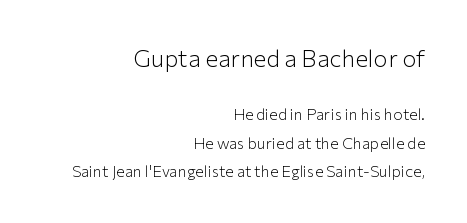
The image shows 24 px text type, upright; set right-aligned, line spacing 1.76x, normal letter spacing, not underlined; the first (top) block is 1.5x larger.
